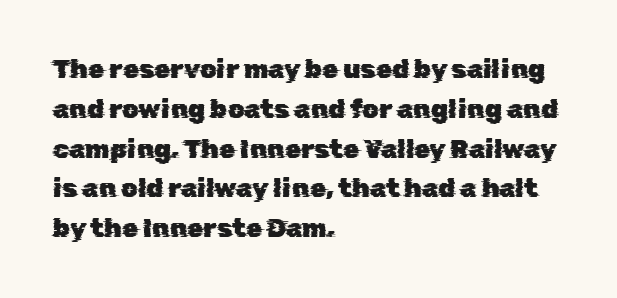
Q: Is the text underlined? A: No.
Q: How is the paragraph aligned? A: Left-aligned.
Q: Is the spacing between letters normal or unusually wide? A: Normal.
Q: Is the spacing between lines tight, normal or loose? A: Normal.
